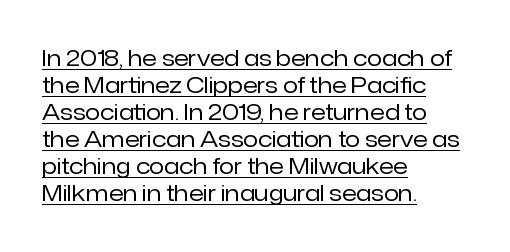
{"italic": "no", "bold": "no", "underline": "yes", "align": "left", "line_spacing_ratio": 1.23, "letter_spacing": "normal", "letter_spacing_em": 0.0, "glyph_px": 22}
